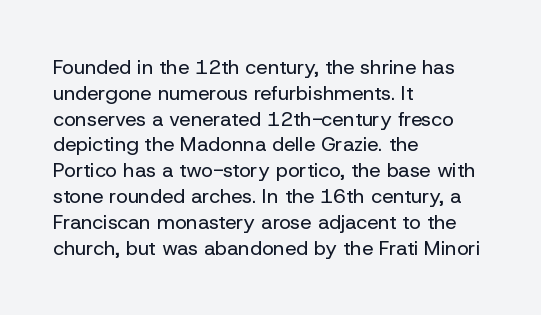
Interline gaps are of average width in this sample. Style check: upright. Tracking here is standard; glyphs follow each other at the usual distance. Stroke mass is kept to a normal reading level or below. Beneath every word, the page is bare. Leftover space on each line is placed entirely after the last word.
